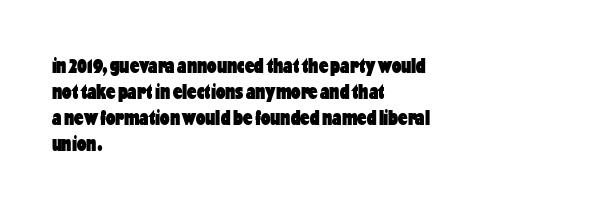
The image shows 21 px bold type, upright; set left-aligned, line spacing 1.24x, normal letter spacing, not underlined.
